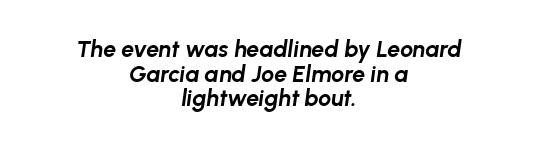
Q: Is the text bold? A: Yes.
Q: Is the text italic (slanted)? A: Yes, it leans right by about 8 degrees.
Q: Is the text underlined? A: No.
Q: How is the paragraph aligned? A: Centered.
Q: Is the spacing between letters normal or unusually wide? A: Normal.
Q: Is the spacing between lines tight, normal or loose? A: Tight.
